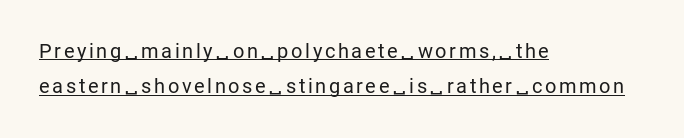
{"italic": "no", "bold": "no", "underline": "yes", "align": "left", "line_spacing_ratio": 1.77, "glyph_px": 20}
